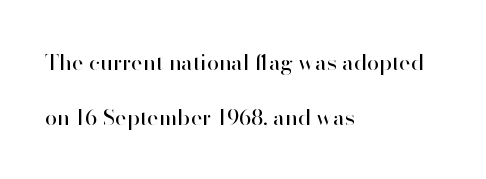
Q: Is the text bold? A: No.
Q: Is the text italic (slanted)? A: No, it is upright.
Q: Is the text underlined? A: No.
Q: How is the paragraph aligned? A: Left-aligned.
Q: Is the spacing between letters normal or unusually wide? A: Normal.
Q: Is the spacing between lines tight, normal or loose? A: Loose.
